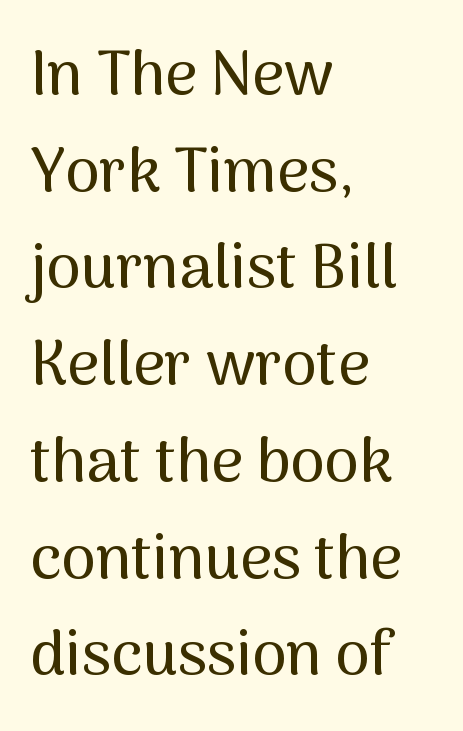
Between one letter and the next there's only the usual sliver of space. These lines stack with their left ends in a neat column. Beneath every word, the page is bare. The vertical gap from one line to the next is medium. Italic: no, the glyphs are upright roman. The rendering shows plain stroke endings on the letterforms — a sans-serif design.
